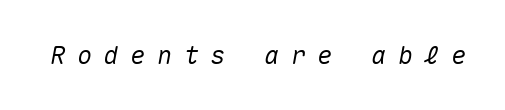
Rendered with sloped, italic letterforms. Short note: letters widely spaced. This rendering features lettering with no underline.
